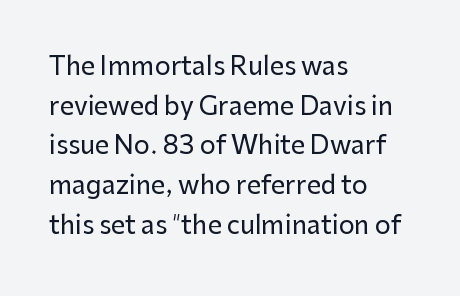
Q: Is the text italic (slanted)? A: No, it is upright.
Q: Is the text underlined? A: No.
Q: How is the paragraph aligned? A: Left-aligned.
Q: Is the spacing between letters normal or unusually wide? A: Normal.
Q: Is the spacing between lines tight, normal or loose? A: Normal.
